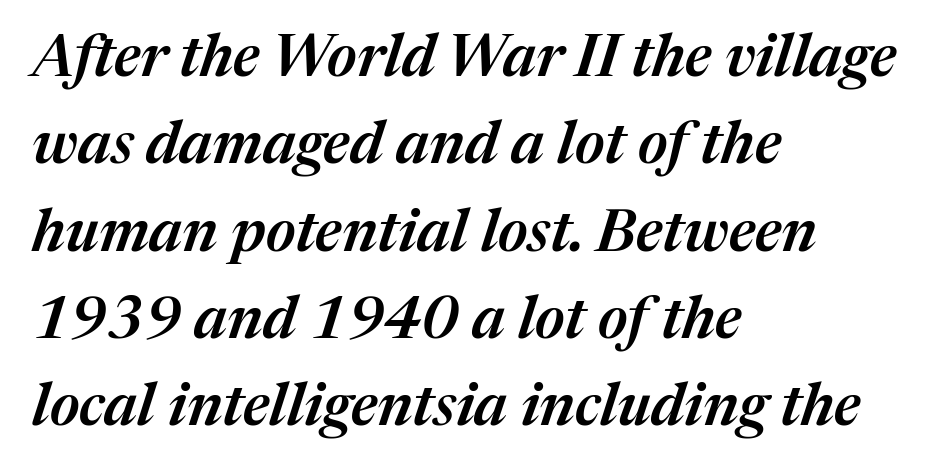
These lines were composed using italics. A normal amount of white space separates one row of letters from the next. The paragraph has a hard left edge and a soft right edge. Is this a fixed-width face? No — the glyphs have proportional, varying widths. Only glyphs here, with clear space below each row.
